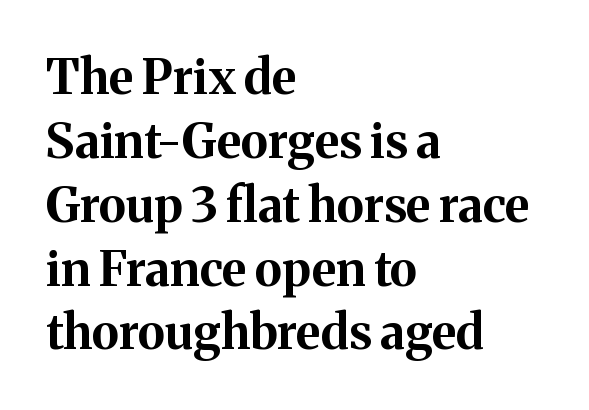
The image shows 48 px bold serif type, upright; set left-aligned, normal line spacing (1.33x), normal letter spacing, not underlined; medium stroke contrast and a medium x-height.
